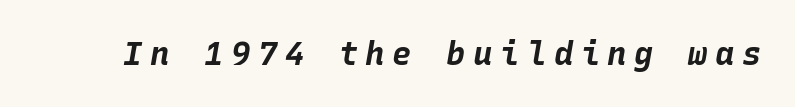
{"italic": "yes", "lean": "right", "slant_degrees": 10, "bold": "yes", "weight": "bold", "width": "normal", "stroke_contrast": "low", "x_height": "large", "monospaced": "yes", "underline": "no", "letter_spacing": "wide", "letter_spacing_em": 0.24, "glyph_px": 32}
